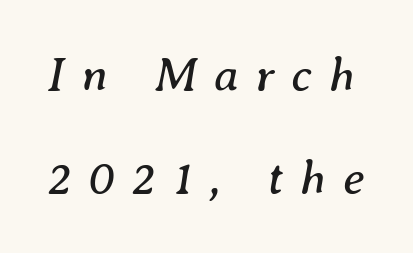
The face used here is seriffed, in the tradition of book romans. Each new line begins a long way beneath the previous one. Every character sits at an angle, as italics do. Stroke mass is kept to a normal reading level or below. The passage shown has open, widely tracked lettering throughout. Here the designer chose a conventional face with non-uniform glyph widths.
